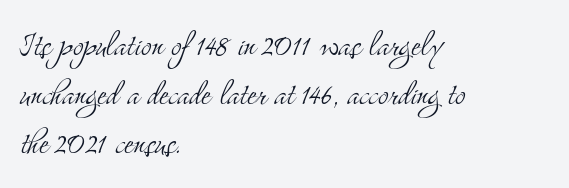
Glance below the letters and you will spot only blank space. These lines stack with their left ends in a neat column. The letters look calm and open, with moderate or lighter stems.
